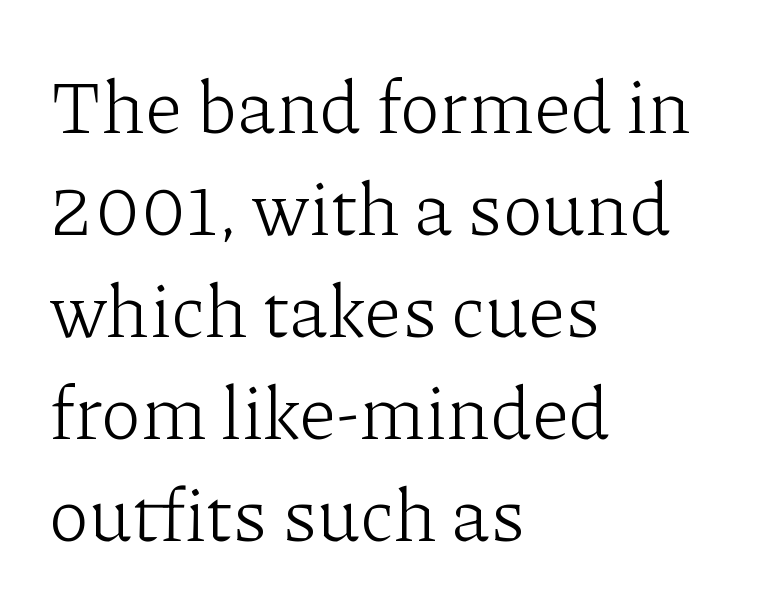
The image shows 75 px light serif type, upright; set left-aligned, normal line spacing (1.36x), normal letter spacing, not underlined; low stroke contrast and a medium x-height.
